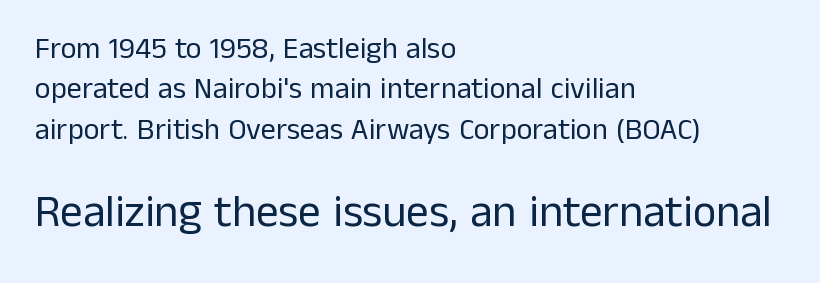
Caption: multi-line text, flush left, ragged right. How are the letters spaced? Ordinarily, with no added tracking. Quick note: not italic, upright. The emphasis by scale lands on block number two, below. Looks like regular typesetting: each glyph gets only the width it needs. Stems here are at most as thick as an everyday book face.
